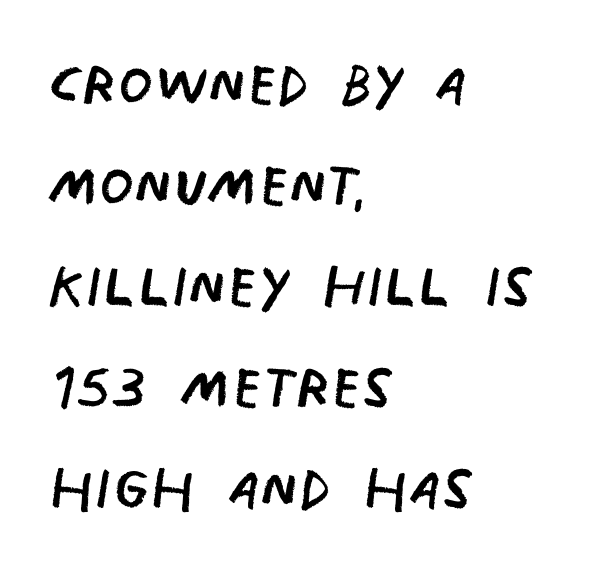
Q: Is the text bold? A: No.
Q: Is the typeface a serif or a sans-serif typeface? A: Sans-serif.
Q: Is the text underlined? A: No.
Q: How is the paragraph aligned? A: Left-aligned.
Q: Is the spacing between letters normal or unusually wide? A: Normal.
Q: Is the spacing between lines tight, normal or loose? A: Normal.
Q: Width (condensed, normal, or wide)? A: Condensed.
Q: Stroke contrast? A: Low.
Q: x-height? A: Large.
Q: Monospaced? A: No.
